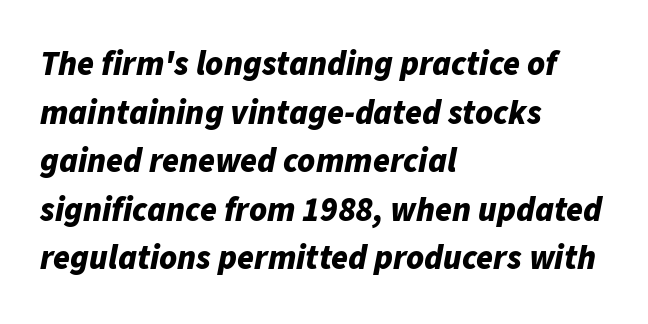
Normally led — the rows are evenly, conventionally spaced. Stroke thickness is high; the sample reads as a true bold. Character widths vary here, with narrow letters taking less room than wide ones. The area under the type is left untouched. Caption: standard tracking, unaltered. Posture: slanted.
